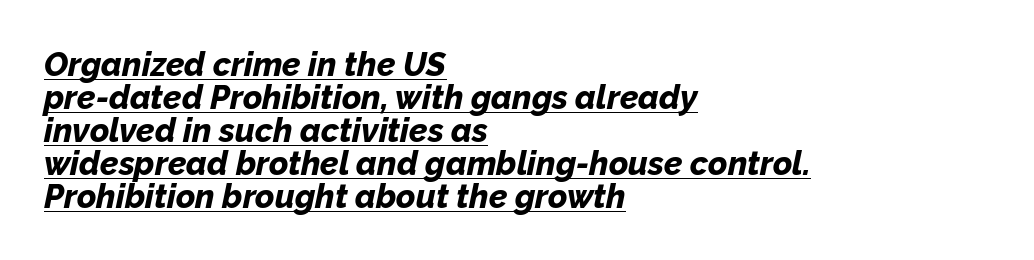
The image shows 33 px bold type, italic (leaning right); set left-aligned, tight line spacing (1.0x), normal letter spacing, underlined; low stroke contrast and a medium x-height.
